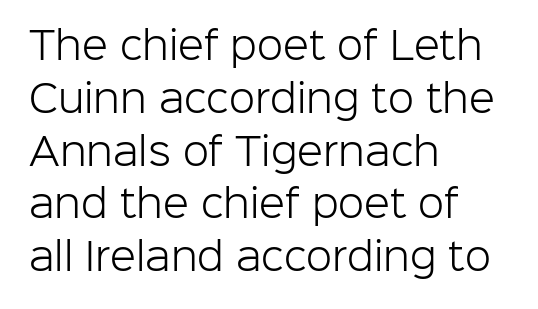
{"serif": "no", "italic": "no", "bold": "no", "weight": "light", "width": "normal", "stroke_contrast": "low", "x_height": "medium", "monospaced": "no", "underline": "no", "align": "left", "line_spacing": "normal", "line_spacing_ratio": 1.39, "letter_spacing": "normal", "letter_spacing_em": 0.0, "glyph_px": 38}
